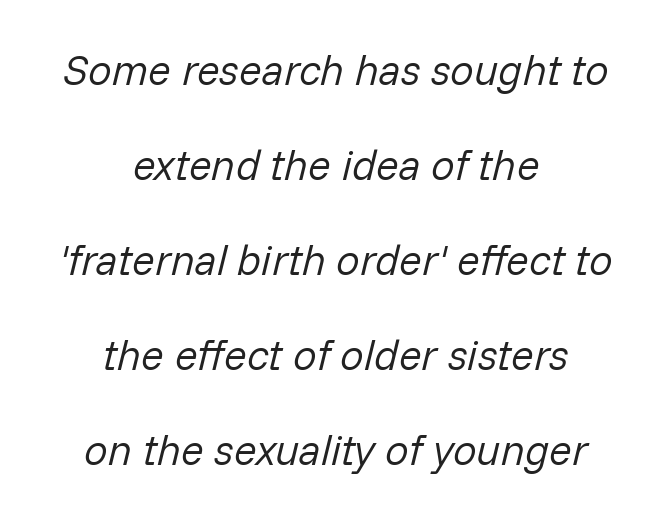
The image shows 42 px regular-weight type, italic (leaning right); set centered, loose line spacing (2.26x), normal letter spacing, not underlined; low stroke contrast and a medium x-height.
